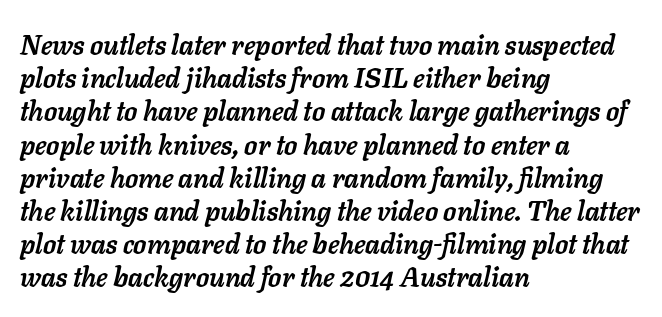
Q: Is the text bold? A: Yes.
Q: Is the text italic (slanted)? A: Yes, it leans right by about 11 degrees.
Q: Is the text underlined? A: No.
Q: How is the paragraph aligned? A: Left-aligned.
Q: Is the spacing between letters normal or unusually wide? A: Normal.
